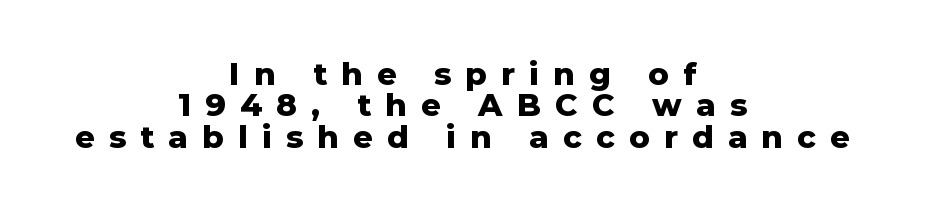
The image shows 31 px heavy sans-serif type, upright; set centered, tight line spacing (1.01x), unusually wide letter spacing (+0.46 em), not underlined; low stroke contrast and a medium x-height.
